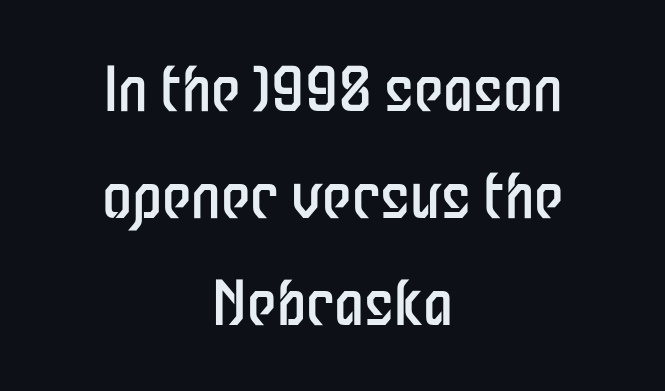
{"serif": "no", "italic": "no", "bold": "no", "weight": "regular", "width": "condensed", "stroke_contrast": "low", "x_height": "medium", "monospaced": "no", "underline": "no", "align": "center", "line_spacing_ratio": 1.78, "letter_spacing": "normal", "letter_spacing_em": 0.0, "glyph_px": 60}
